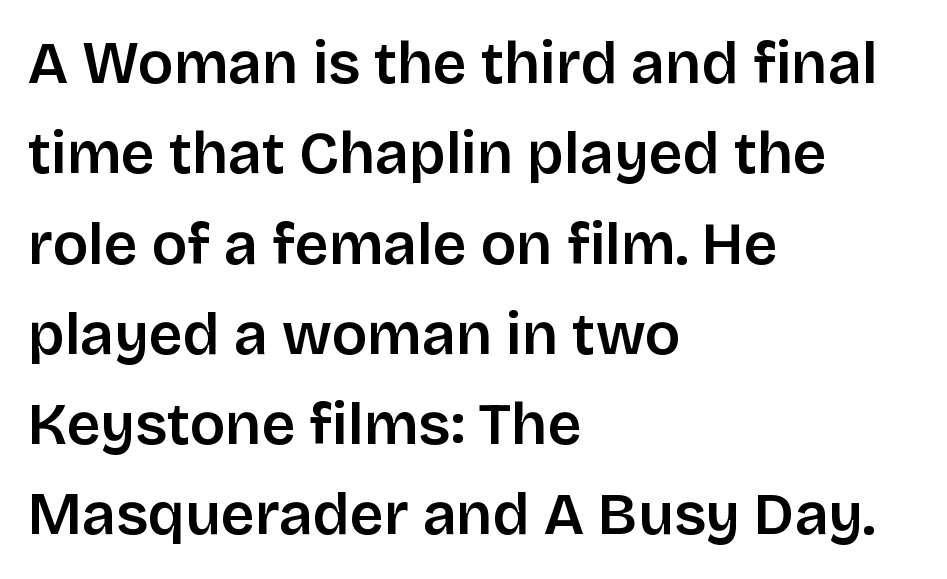
Q: Is the text bold? A: Semi-bold.
Q: Is the text italic (slanted)? A: No, it is upright.
Q: Is the typeface a serif or a sans-serif typeface? A: Sans-serif.
Q: Is the text underlined? A: No.
Q: How is the paragraph aligned? A: Left-aligned.
Q: Is the spacing between letters normal or unusually wide? A: Normal.
Q: Is the spacing between lines tight, normal or loose? A: Normal.
Q: Width (condensed, normal, or wide)? A: Normal.
Q: Stroke contrast? A: Low.
Q: x-height? A: Large.
Q: Monospaced? A: No.
